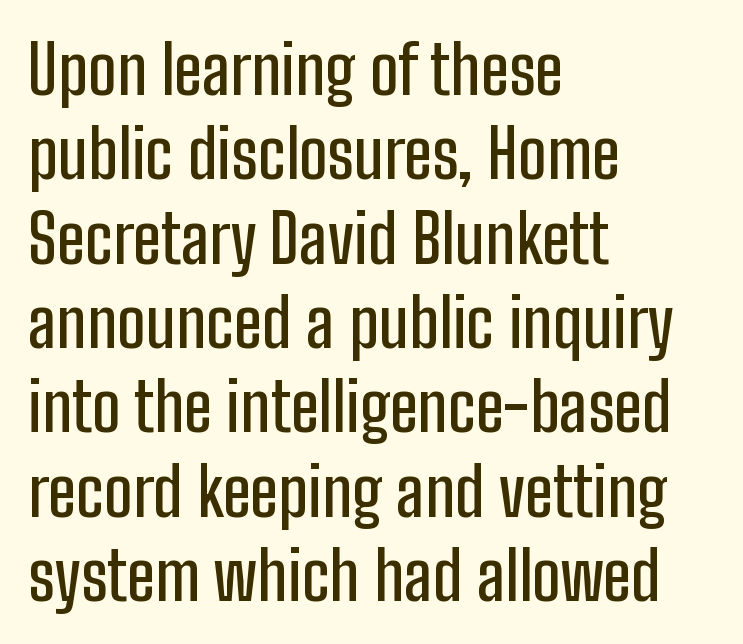
{"serif": "no", "italic": "no", "width": "condensed", "stroke_contrast": "low", "x_height": "medium", "monospaced": "no", "underline": "no", "align": "left", "line_spacing_ratio": 1.24, "letter_spacing": "normal", "letter_spacing_em": 0.0, "glyph_px": 68}
